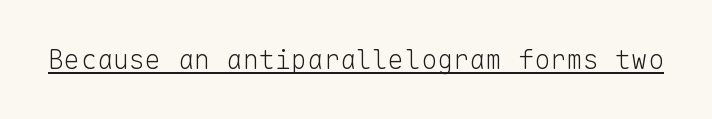
The image shows 27 px text type, upright; set normal letter spacing, underlined.
